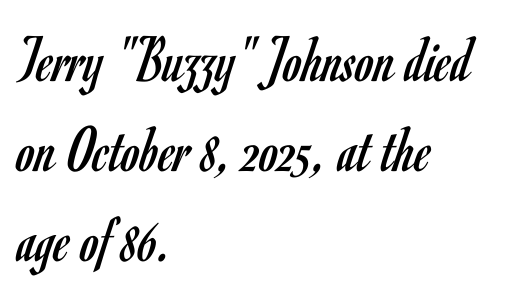
The image shows 67 px regular-weight, condensed sans-serif type; set left-aligned, normal line spacing (1.34x), normal letter spacing, not underlined; low stroke contrast and a small x-height.
